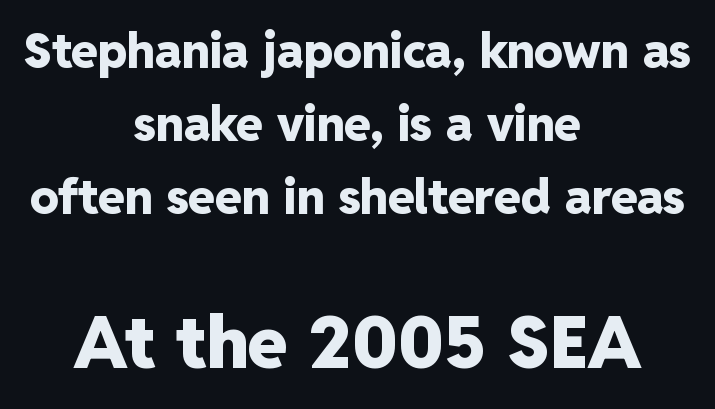
{"serif": "no", "italic": "no", "bold": "yes", "weight": "heavy", "width": "normal", "stroke_contrast": "low", "x_height": "medium", "monospaced": "no", "underline": "no", "align": "center", "line_spacing": "normal", "line_spacing_ratio": 1.52, "letter_spacing": "normal", "letter_spacing_em": 0.0, "larger_block": "second", "size_ratio": 1.5, "glyph_px": 72}
